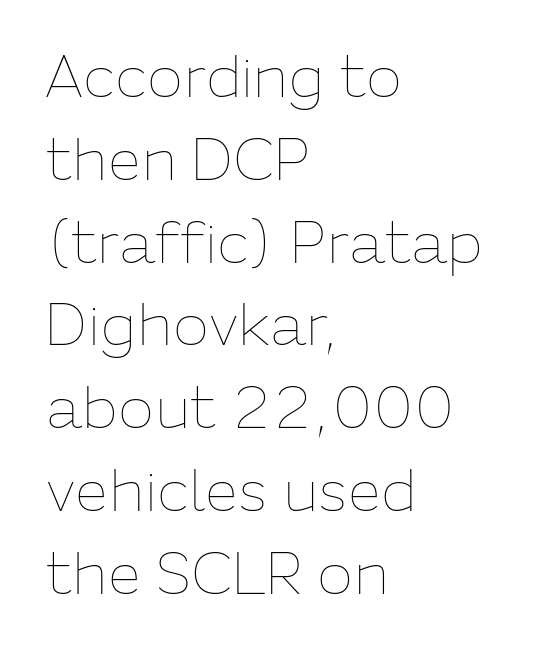
Normally led — the rows are evenly, conventionally spaced. The cut favours lightness, reaching ordinary text weight at its darkest. These lines are rendered in a variable-pitch font. The glyphs are unaccompanied by any horizontal stroke below them. A typesetter would mark this as roman, not italic.
